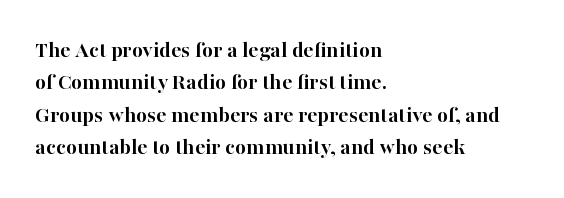
{"italic": "no", "bold": "yes", "underline": "no", "align": "left", "line_spacing": "normal", "line_spacing_ratio": 1.35, "letter_spacing": "normal", "letter_spacing_em": 0.0, "glyph_px": 24}
